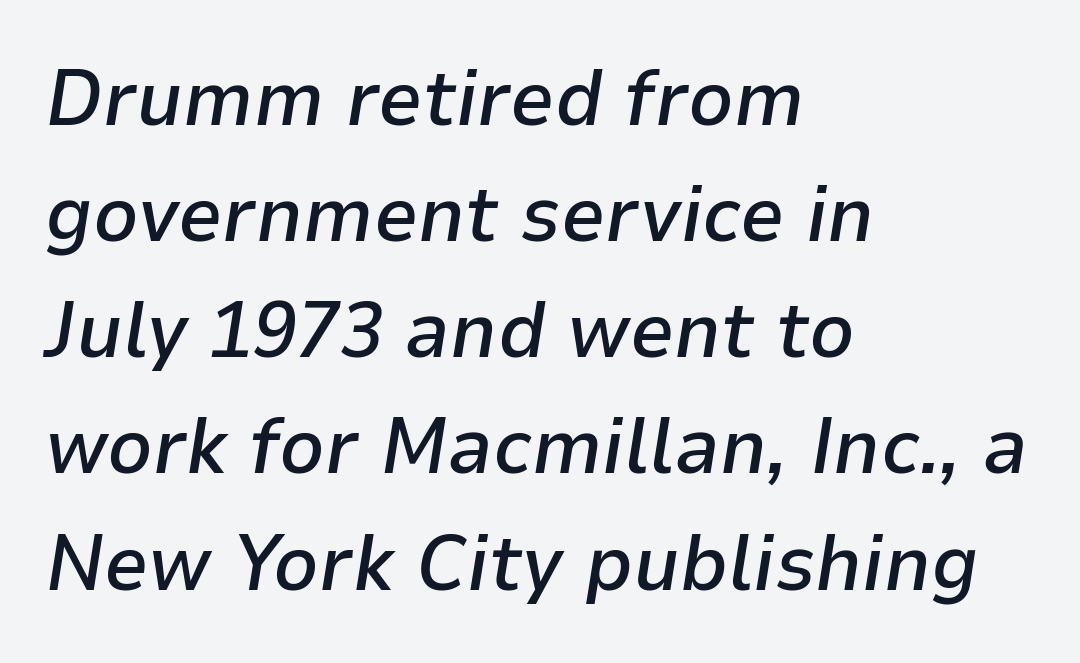
{"italic": "yes", "lean": "right", "slant_degrees": 9, "bold": "semi", "weight": "semibold", "width": "normal", "stroke_contrast": "low", "x_height": "medium", "monospaced": "no", "underline": "no", "align": "left", "line_spacing": "normal", "line_spacing_ratio": 1.47, "letter_spacing": "normal", "letter_spacing_em": 0.0, "glyph_px": 79}
